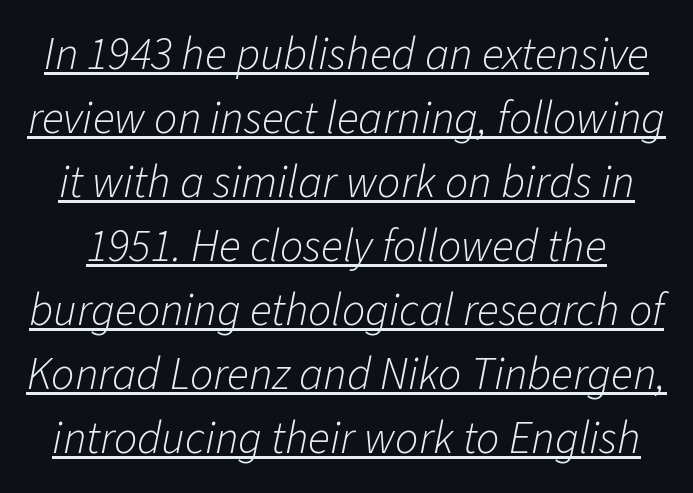
The image shows 46 px light type, italic (leaning right); set normal line spacing (1.39x), normal letter spacing, underlined; low stroke contrast and a medium x-height.
